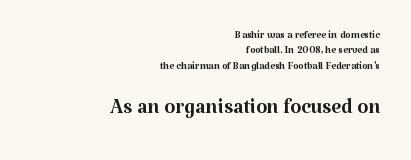
Small tapered or slab feet sit at the stroke ends, so this counts as serif. This rendering leaves character spacing at its baseline value. The font's upright variant was chosen for this text. Is the block centered? No — it sits flush against the right margin.
